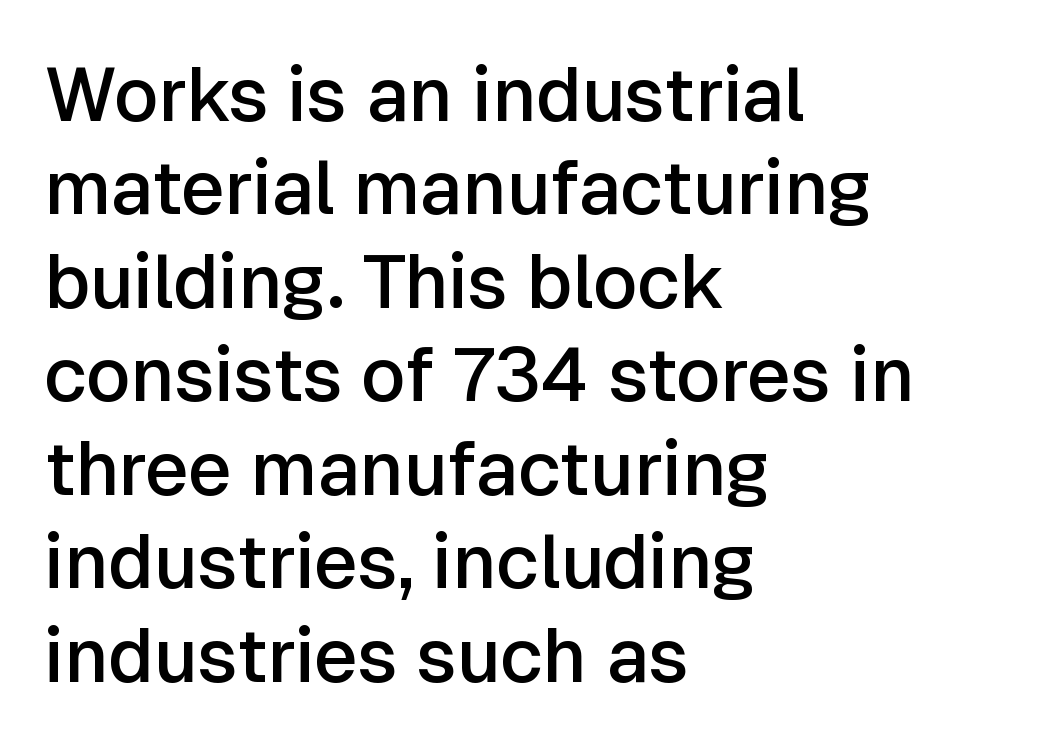
The image shows 76 px semibold sans-serif type, upright; set left-aligned, line spacing 1.23x, normal letter spacing, not underlined; low stroke contrast and a medium x-height.
